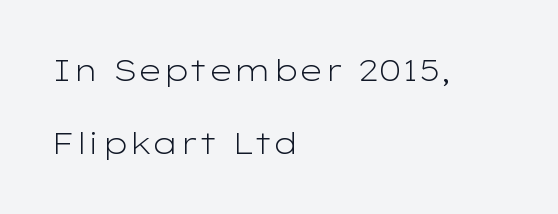
Q: Is the text bold? A: No.
Q: Is the text italic (slanted)? A: No, it is upright.
Q: Is the typeface a serif or a sans-serif typeface? A: Sans-serif.
Q: Is the text underlined? A: No.
Q: How is the paragraph aligned? A: Left-aligned.
Q: Is the spacing between letters normal or unusually wide? A: Normal.
Q: Is the spacing between lines tight, normal or loose? A: Loose.
Q: Width (condensed, normal, or wide)? A: Wide.
Q: Stroke contrast? A: Low.
Q: x-height? A: Medium.
Q: Monospaced? A: No.
